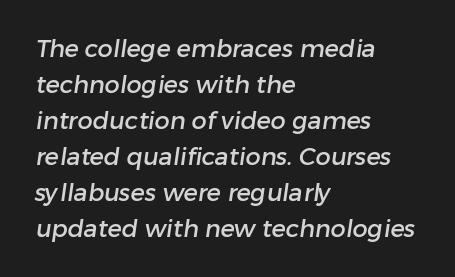
The image shows 24 px text type; set left-aligned, normal line spacing (1.5x), normal letter spacing, not underlined.
